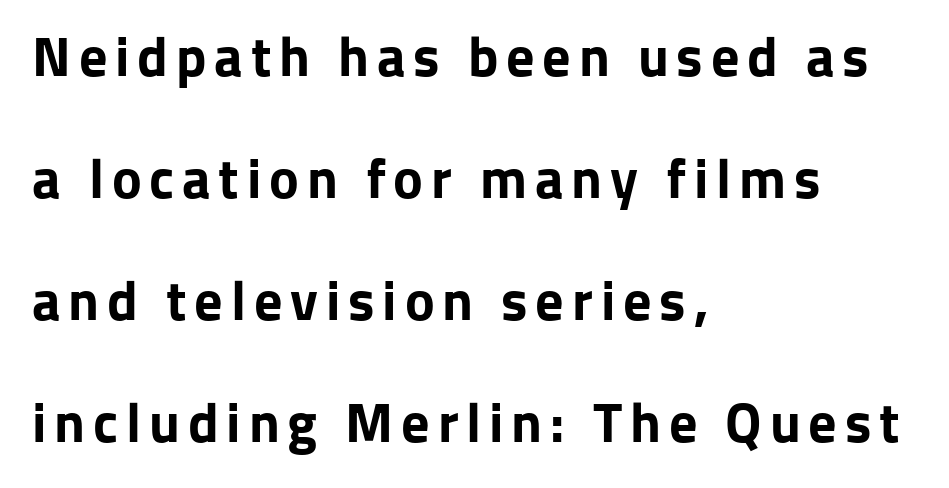
{"serif": "no", "italic": "no", "bold": "yes", "weight": "bold", "width": "normal", "stroke_contrast": "low", "x_height": "medium", "monospaced": "no", "underline": "no", "align": "left", "line_spacing": "loose", "line_spacing_ratio": 2.18, "glyph_px": 56}
